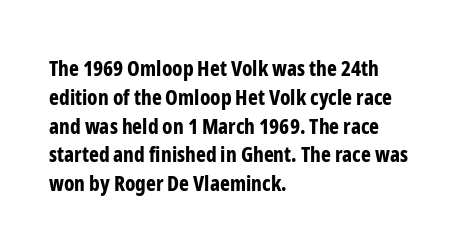
Leftover space on each line is placed entirely after the last word. The baseline area is clear. Tracking value appears to be zero — textbook default spacing. Is the type bold? Yes — the strokes are clearly thick and heavy.
